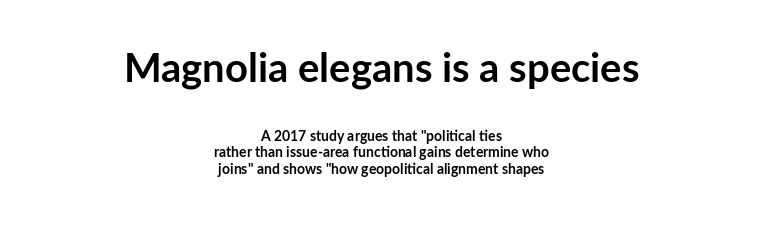
The image shows 40 px semibold sans-serif type, upright; set centered, line spacing 1.19x, normal letter spacing, not underlined; the first (top) block is 2.86x larger; low stroke contrast and a medium x-height.
